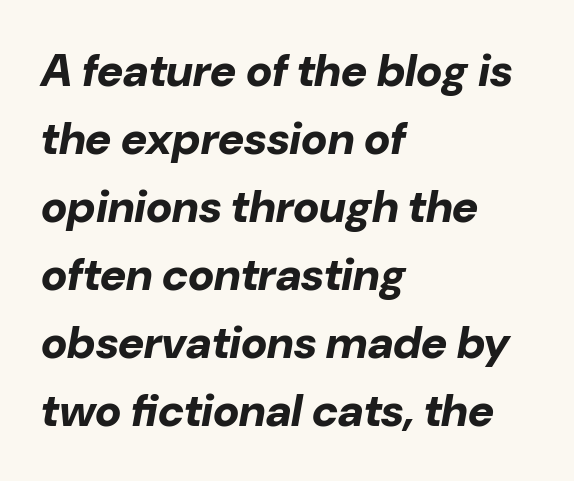
Q: Is the text bold? A: Yes.
Q: Is the text italic (slanted)? A: Yes, it leans right by about 10 degrees.
Q: Is the text underlined? A: No.
Q: How is the paragraph aligned? A: Left-aligned.
Q: Is the spacing between letters normal or unusually wide? A: Normal.
Q: Is the spacing between lines tight, normal or loose? A: Normal.
Q: Width (condensed, normal, or wide)? A: Normal.
Q: Stroke contrast? A: Low.
Q: x-height? A: Medium.
Q: Monospaced? A: No.
